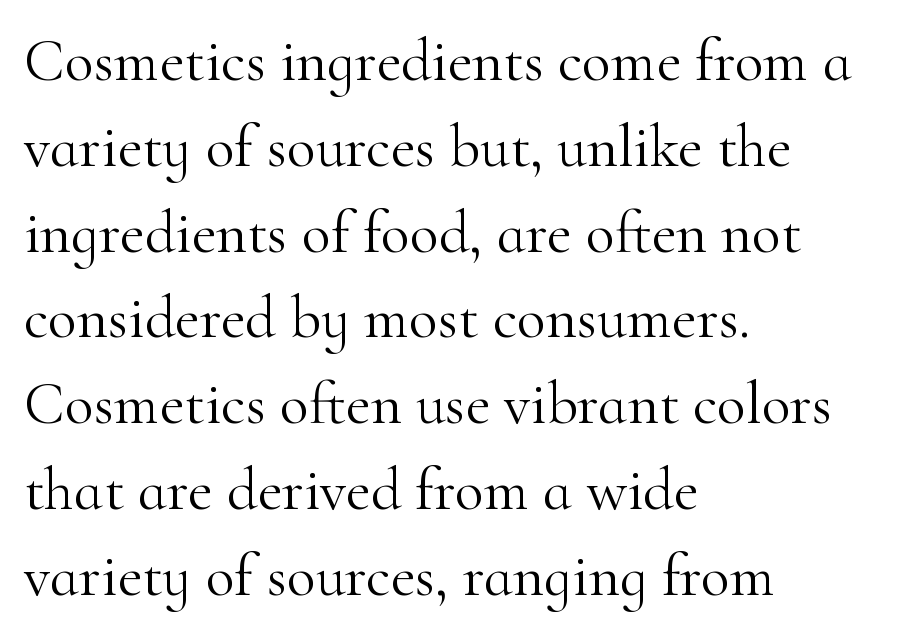
Is there any slant? The stems are plumb. Does the type have serifs? Yes, each stem ends in a small foot. Caption: standard tracking, unaltered. Descender tails drop into unmarked territory.
